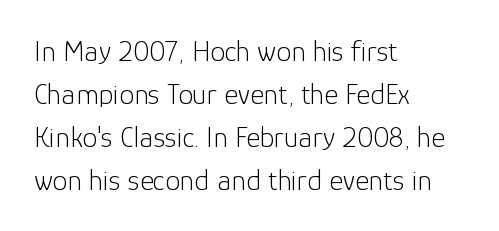
The image shows 30 px light sans-serif type, upright; set left-aligned, normal line spacing (1.43x), normal letter spacing, not underlined; low stroke contrast and a medium x-height.
